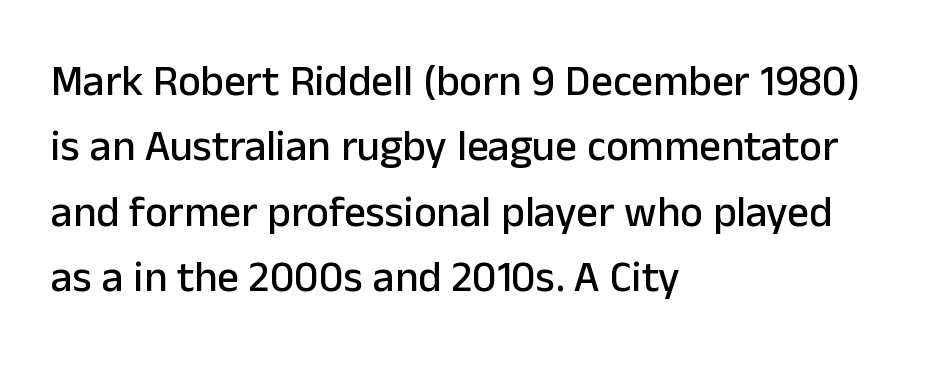
The image shows 43 px sans-serif type, upright; set left-aligned, normal line spacing (1.52x), normal letter spacing, not underlined; low stroke contrast and a medium x-height.
